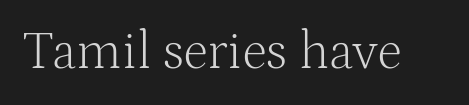
{"serif": "yes", "italic": "no", "bold": "no", "weight": "light", "width": "normal", "stroke_contrast": "medium", "x_height": "medium", "monospaced": "no", "underline": "no", "letter_spacing": "normal", "letter_spacing_em": 0.0, "glyph_px": 53}
